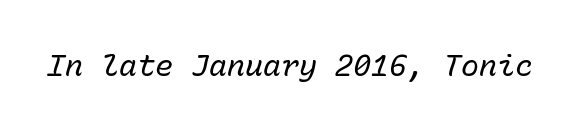
Is this a fixed-width face? Yes — each glyph sits in an identical cell. The string is rendered with underlining switched off. There's an unmistakable incline to the writing here. The typesetting does not lean heavy: it is not bold. Default kerning and tracking; the words read as compact shapes.
